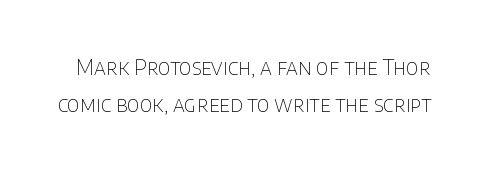
Q: Is the text bold? A: No.
Q: Is the text italic (slanted)? A: No, it is upright.
Q: Is the text underlined? A: No.
Q: Is the spacing between letters normal or unusually wide? A: Normal.
